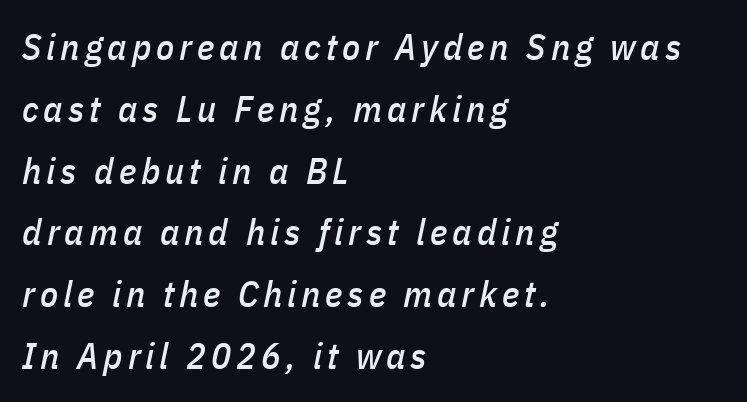
{"italic": "yes", "lean": "right", "slant_degrees": 11, "width": "condensed", "stroke_contrast": "low", "x_height": "medium", "monospaced": "no", "underline": "no", "align": "left", "line_spacing": "normal", "line_spacing_ratio": 1.67, "glyph_px": 37}
